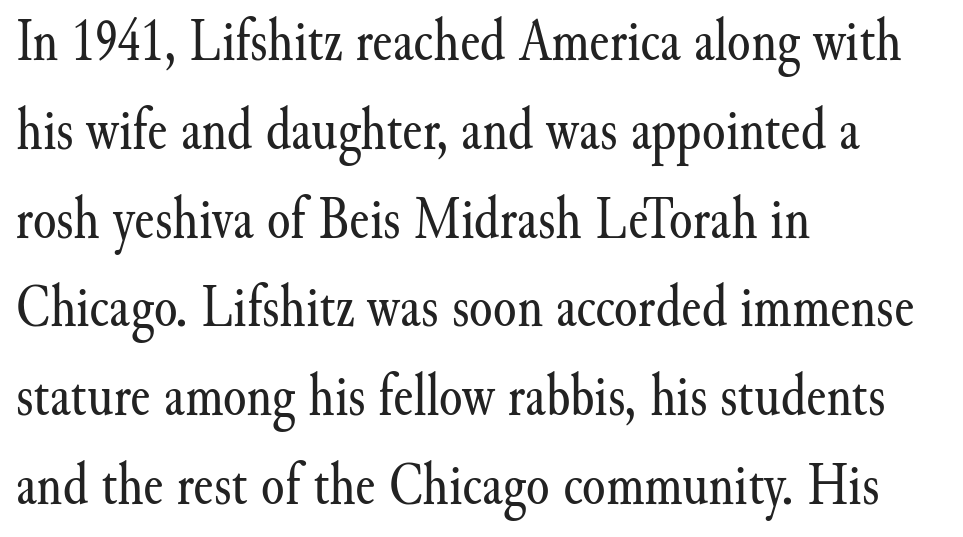
Compared with a typical body face, this is equally light or lighter still. Lines of text with bare space underneath. Does the copy run flush right? No — it runs flush left. Proportional: the letters do not fall into vertical columns. You can tell from the footed stems that serif type was used. These lines were composed using upright roman letters.
